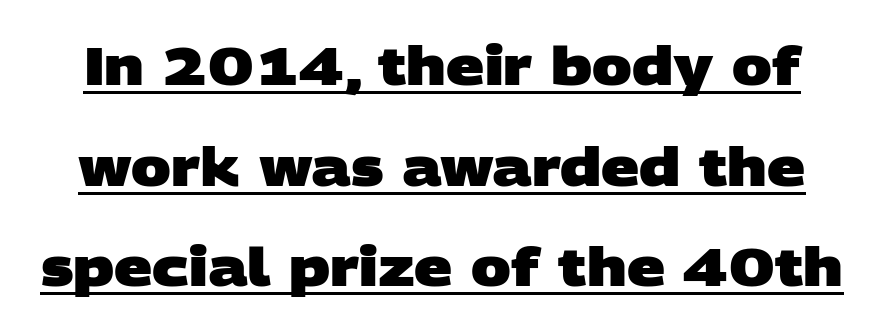
Every letter is thick-stroked: bold, no question. Character widths vary here, with narrow letters taking less room than wide ones. Words appear dense and cohesive because spacing is normal. Airy leading.
